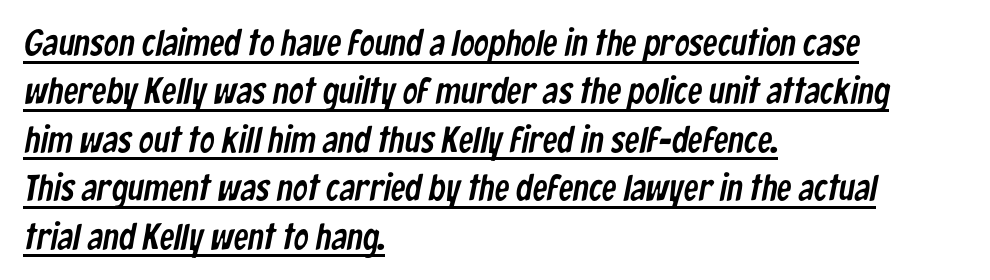
Q: Is the typeface a serif or a sans-serif typeface? A: Sans-serif.
Q: Is the text underlined? A: Yes.
Q: How is the paragraph aligned? A: Left-aligned.
Q: Is the spacing between letters normal or unusually wide? A: Normal.
Q: Is the spacing between lines tight, normal or loose? A: Normal.
Q: Width (condensed, normal, or wide)? A: Condensed.
Q: Stroke contrast? A: Low.
Q: x-height? A: Medium.
Q: Monospaced? A: No.
